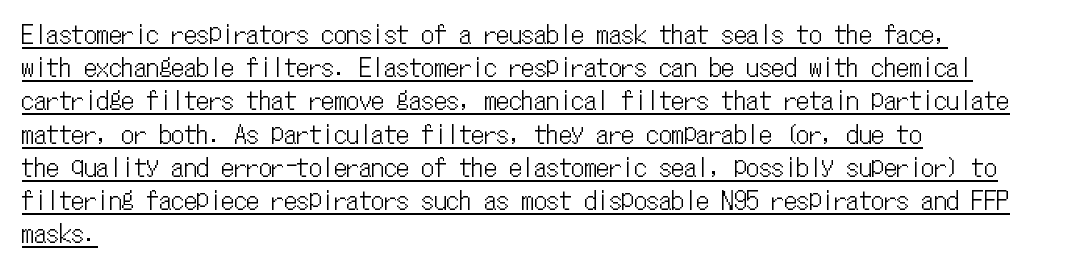
Q: Is the text italic (slanted)? A: No, it is upright.
Q: Is the text underlined? A: Yes.
Q: How is the paragraph aligned? A: Left-aligned.
Q: Is the spacing between letters normal or unusually wide? A: Normal.
Q: Is the spacing between lines tight, normal or loose? A: Normal.
